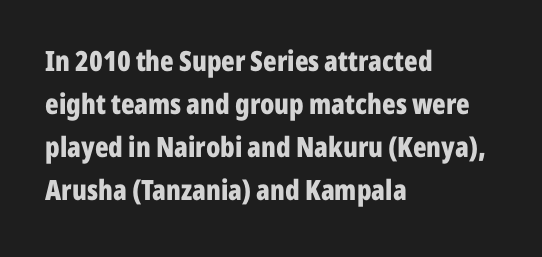
The lines are quadded left. Here the designer chose a conventional face with non-uniform glyph widths. The string is rendered with underlining switched off. The letters stand upright; this is a roman face. Observe the absence of serifs on each vertical stroke in this sample. The gaps between neighbouring characters are ordinary and unremarkable.
